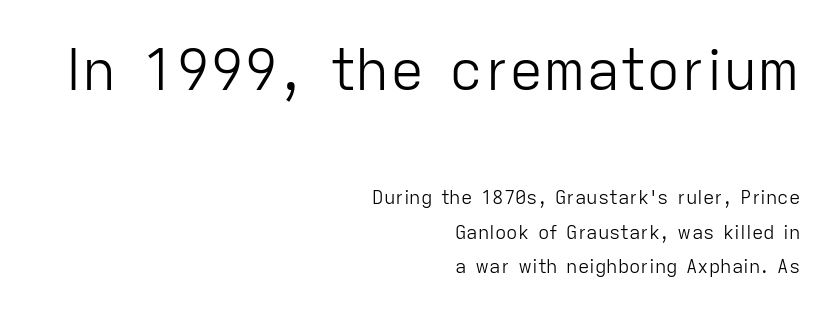
Stems and bowls with no extra thickness — not bold. Size hierarchy here favors the leading block over the trailing one. Type style note: lacks serifs. Descender tails drop into unmarked territory.
